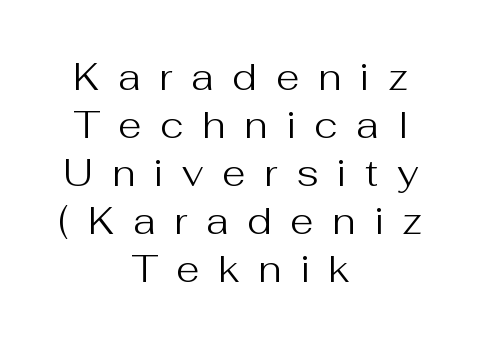
Q: Is the text bold? A: No.
Q: Is the text italic (slanted)? A: No, it is upright.
Q: Is the typeface a serif or a sans-serif typeface? A: Sans-serif.
Q: Is the text underlined? A: No.
Q: How is the paragraph aligned? A: Centered.
Q: Is the spacing between letters normal or unusually wide? A: Unusually wide.
Q: Is the spacing between lines tight, normal or loose? A: Normal.
Q: Width (condensed, normal, or wide)? A: Normal.
Q: Stroke contrast? A: Medium.
Q: x-height? A: Medium.
Q: Monospaced? A: No.
